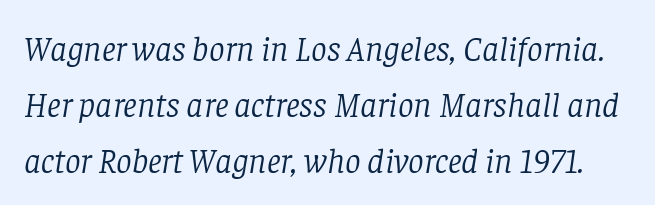
{"serif": "yes", "italic": "yes", "lean": "right", "slant_degrees": 8, "bold": "no", "weight": "light", "width": "normal", "stroke_contrast": "low", "x_height": "large", "monospaced": "no", "underline": "no", "line_spacing": "normal", "line_spacing_ratio": 1.6, "letter_spacing": "normal", "letter_spacing_em": 0.0, "glyph_px": 35}
